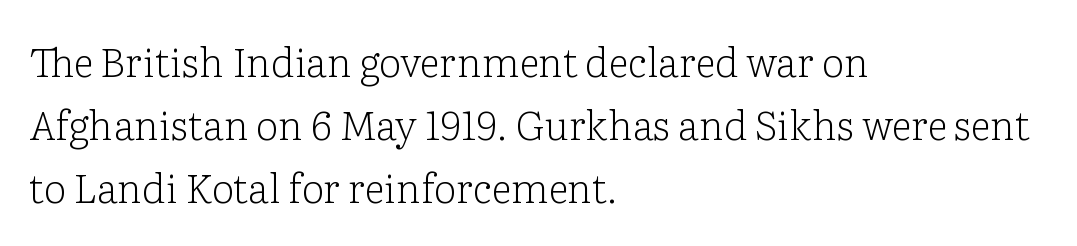
Q: Is the text bold? A: No.
Q: Is the text italic (slanted)? A: No, it is upright.
Q: Is the typeface a serif or a sans-serif typeface? A: Serif.
Q: Is the text underlined? A: No.
Q: How is the paragraph aligned? A: Left-aligned.
Q: Is the spacing between letters normal or unusually wide? A: Normal.
Q: Is the spacing between lines tight, normal or loose? A: Normal.
Q: Width (condensed, normal, or wide)? A: Normal.
Q: Stroke contrast? A: Low.
Q: x-height? A: Medium.
Q: Monospaced? A: No.
